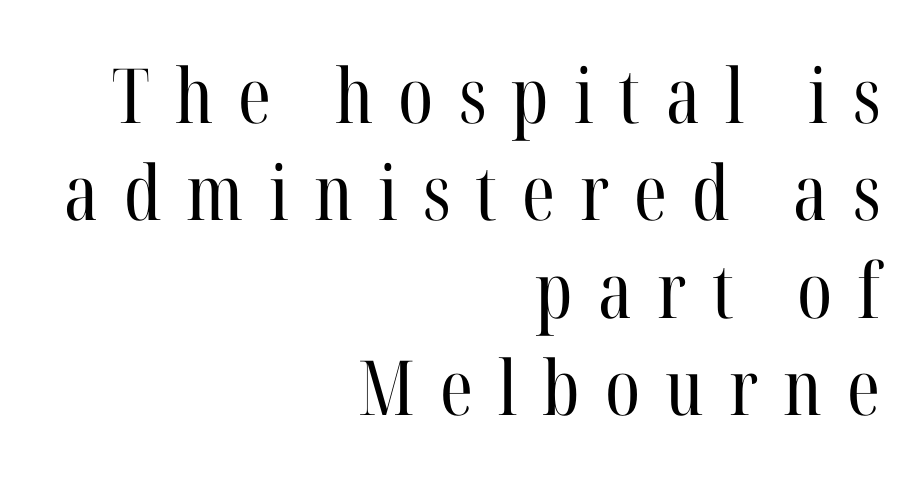
Q: Is the text bold? A: No.
Q: Is the text italic (slanted)? A: No, it is upright.
Q: Is the typeface a serif or a sans-serif typeface? A: Serif.
Q: Is the text underlined? A: No.
Q: How is the paragraph aligned? A: Right-aligned.
Q: Is the spacing between letters normal or unusually wide? A: Unusually wide.
Q: Is the spacing between lines tight, normal or loose? A: Normal.
Q: Width (condensed, normal, or wide)? A: Condensed.
Q: Stroke contrast? A: High.
Q: x-height? A: Medium.
Q: Monospaced? A: No.
